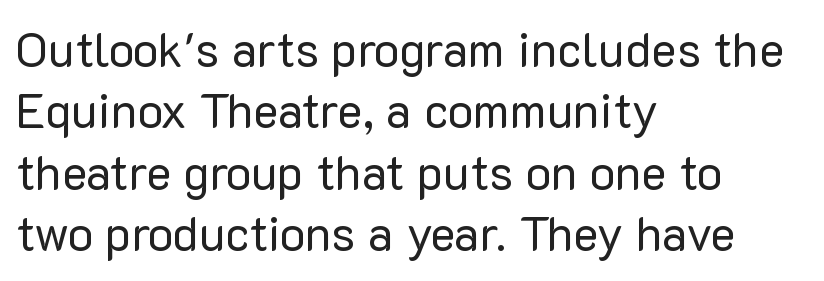
The axis of the letterforms is exactly vertical. Bare-footed words on every line. Nothing heavy about these letters — not bold at all. Is this a sans? Yes — the strokes have no serifs. Each letter keeps its own natural width here, so spacing adapts to shape. This rendering uses left alignment, leaving the right contour irregular.
